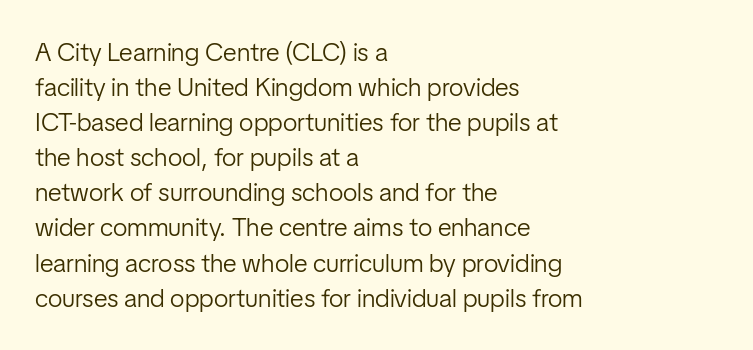
{"italic": "no", "bold": "no", "underline": "no", "align": "left", "line_spacing": "normal", "line_spacing_ratio": 1.35, "letter_spacing": "normal", "letter_spacing_em": 0.0, "glyph_px": 26}
